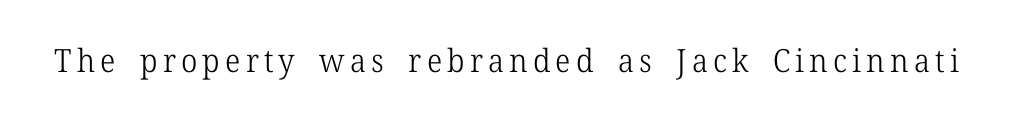
Q: Is the text bold? A: No.
Q: Is the text italic (slanted)? A: No, it is upright.
Q: Is the typeface a serif or a sans-serif typeface? A: Serif.
Q: Is the text underlined? A: No.
Q: Width (condensed, normal, or wide)? A: Normal.
Q: Stroke contrast? A: Low.
Q: x-height? A: Medium.
Q: Monospaced? A: No.
